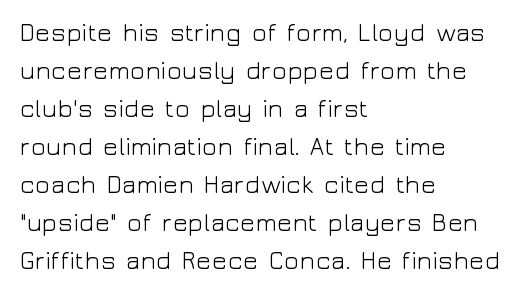
The image shows 25 px text type, upright; set left-aligned, normal line spacing (1.52x), normal letter spacing, not underlined.
